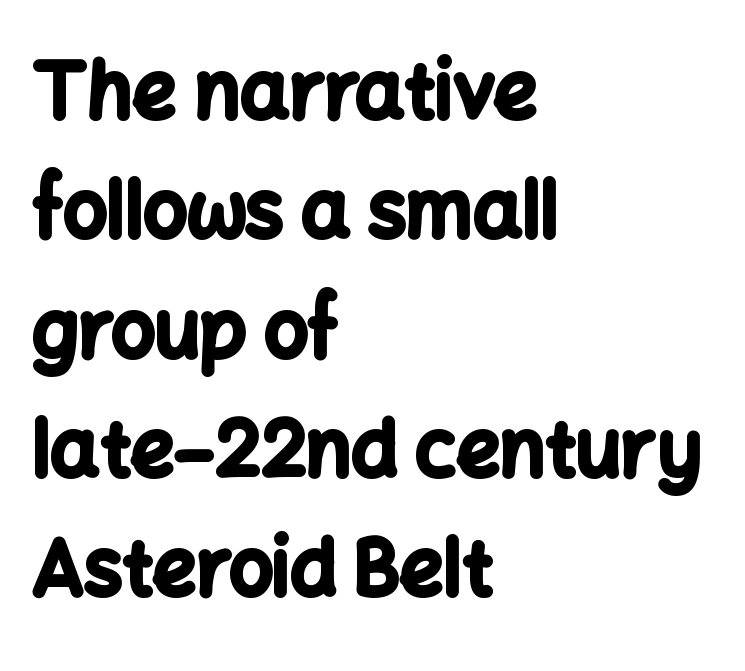
Q: Is the text bold? A: Yes.
Q: Is the text italic (slanted)? A: No, it is upright.
Q: Is the typeface a serif or a sans-serif typeface? A: Sans-serif.
Q: Is the text underlined? A: No.
Q: How is the paragraph aligned? A: Left-aligned.
Q: Is the spacing between letters normal or unusually wide? A: Normal.
Q: Is the spacing between lines tight, normal or loose? A: Normal.
Q: Width (condensed, normal, or wide)? A: Normal.
Q: Stroke contrast? A: Low.
Q: x-height? A: Medium.
Q: Monospaced? A: No.
